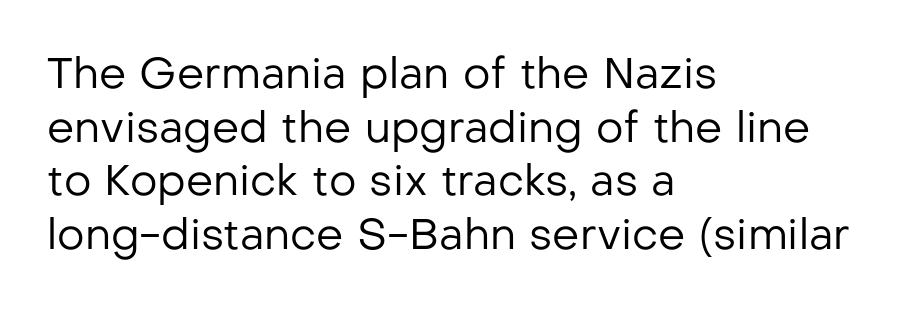
The image shows 43 px regular-weight sans-serif type, upright; set left-aligned, normal line spacing (1.25x), normal letter spacing, not underlined; low stroke contrast and a medium x-height.
